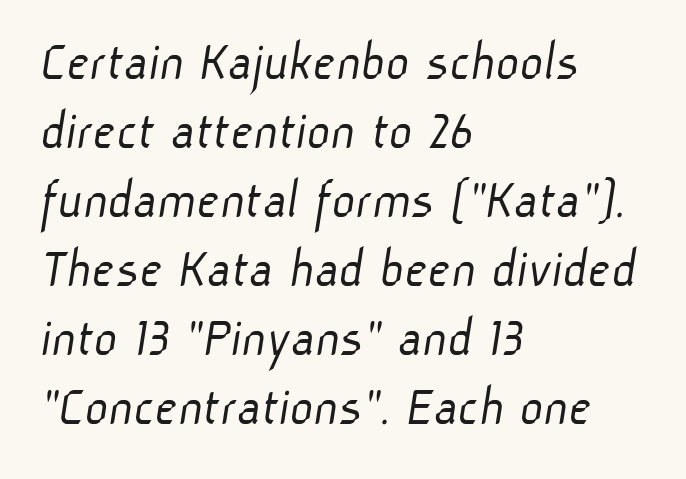
{"serif": "no", "bold": "no", "weight": "light", "width": "normal", "stroke_contrast": "low", "x_height": "medium", "monospaced": "no", "underline": "no", "align": "left", "line_spacing_ratio": 1.21, "letter_spacing": "normal", "letter_spacing_em": 0.0, "glyph_px": 57}
